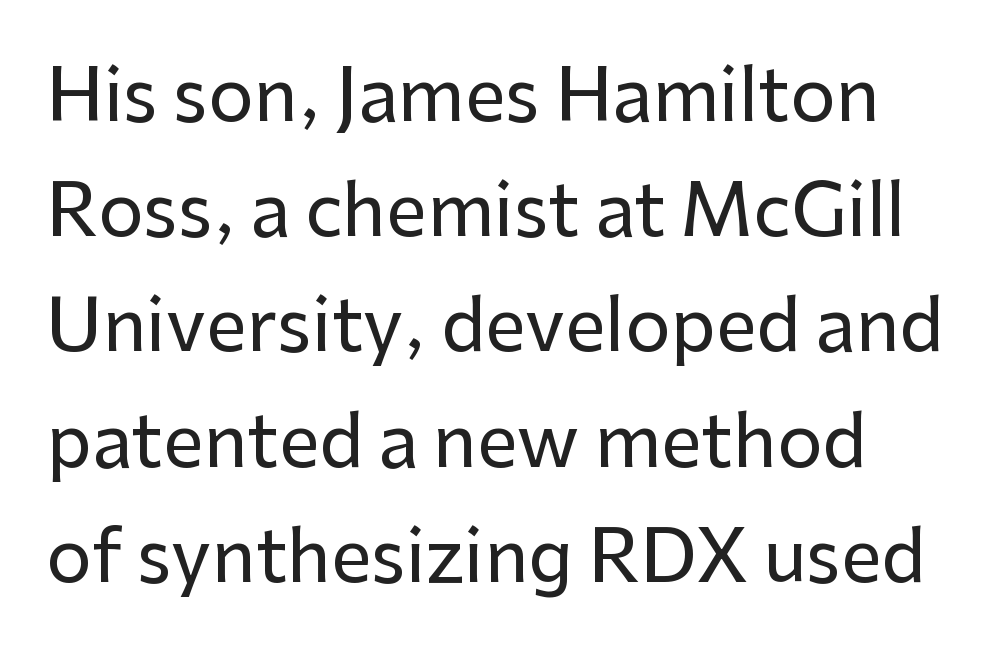
The image shows 72 px sans-serif type, upright; set normal line spacing (1.6x), normal letter spacing, not underlined; low stroke contrast and a medium x-height.
